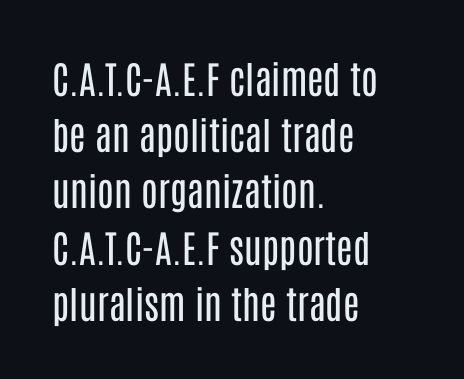
Letterform terminals end flat and unadorned throughout the passage. How are the letters spaced? Ordinarily, with no added tracking. Each letter keeps its own natural width here, so spacing adapts to shape. Each row of text sits above clean, open space. No chunkiness to these letters — they're not bold. Does the lettering tilt? It doesn't — this is upright.
